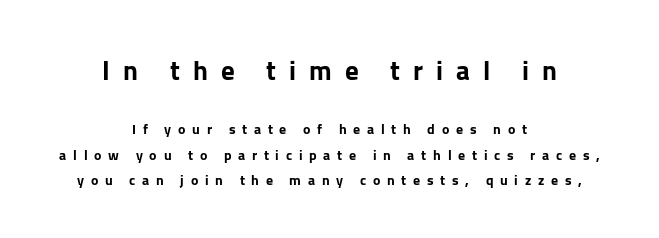
Q: Is the text bold? A: Yes.
Q: Is the text italic (slanted)? A: No, it is upright.
Q: Is the text underlined? A: No.
Q: How is the paragraph aligned? A: Centered.
Q: Is the spacing between letters normal or unusually wide? A: Unusually wide.
Q: Which block of text is set in a larger size, the first (top) or the second (bottom)? A: The first (top) one.
